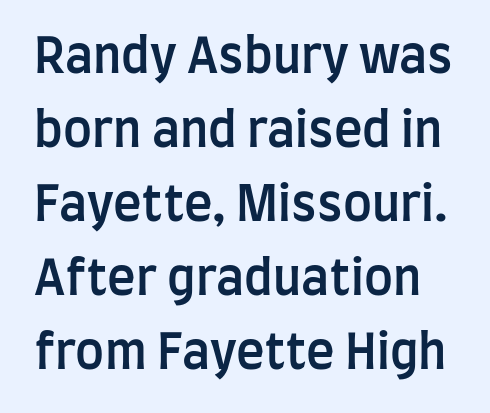
Words appear dense and cohesive because spacing is normal. Looks like regular typesetting: each glyph gets only the width it needs. Set as a demibold, roughly 600 on the weight scale. These lines sit exactly where default settings would place them.
